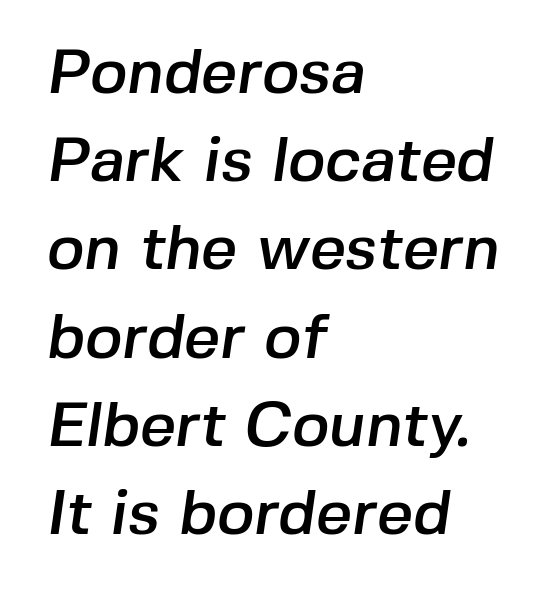
The image shows 63 px sans-serif type; set left-aligned, normal line spacing (1.4x), normal letter spacing, not underlined; low stroke contrast and a medium x-height.
